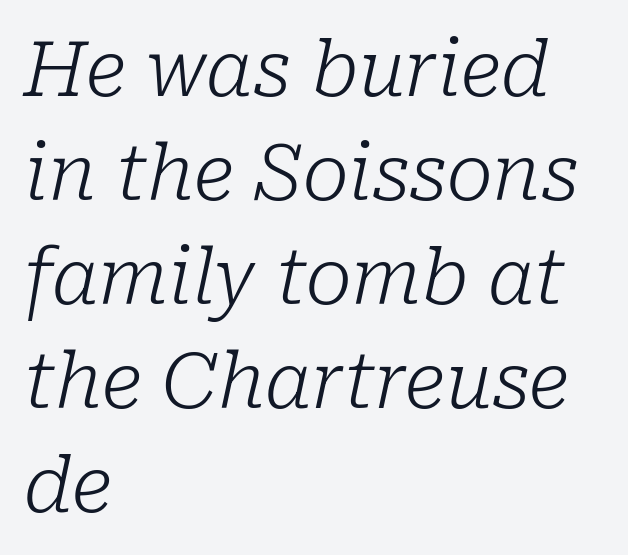
The image shows 77 px light serif type, italic (leaning right); set left-aligned, normal line spacing (1.35x), normal letter spacing, not underlined; low stroke contrast and a medium x-height.
